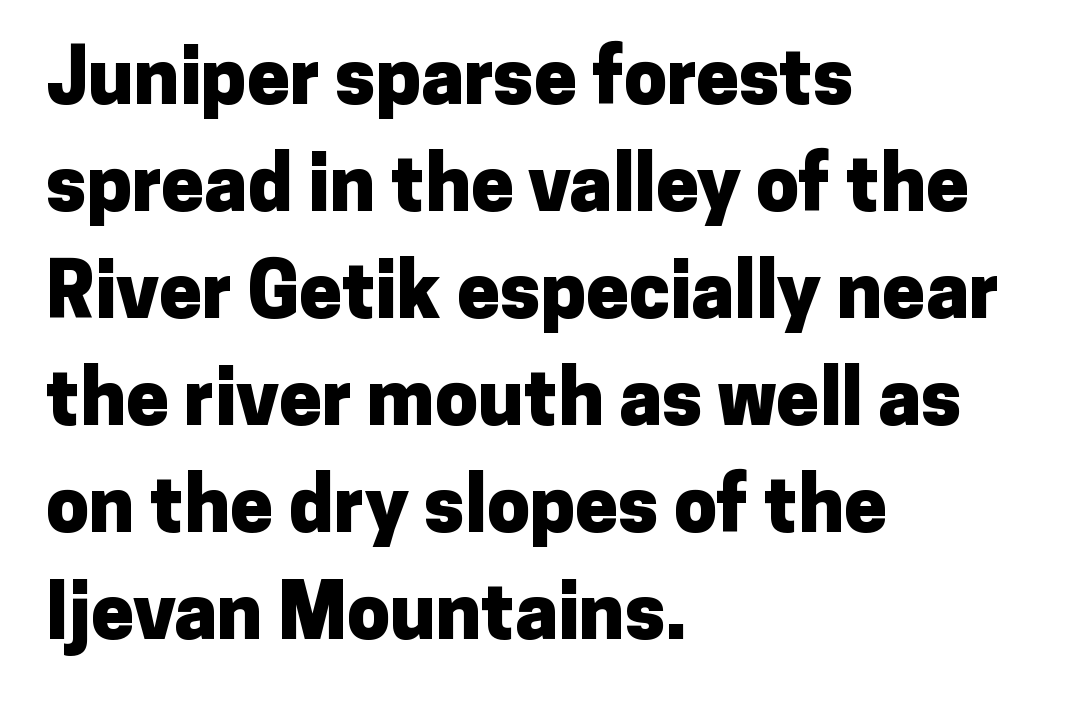
You'd pick this weight for a headline — it's a proper bold. Characters remain perfectly vertical along every line. Leftover space on each line is placed entirely after the last word. Letter spacing: default. The type family on display is of the sans-serif kind. Successive baselines arrive at the customary interval.
